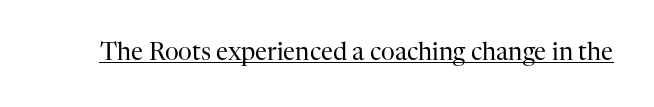
{"italic": "no", "bold": "no", "underline": "yes", "letter_spacing": "normal", "letter_spacing_em": 0.0, "glyph_px": 24}
